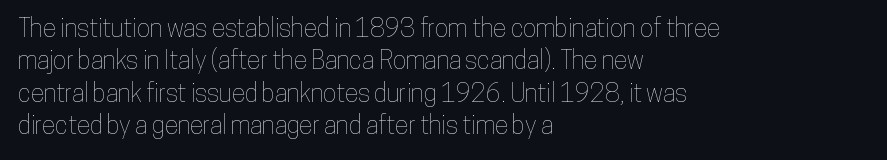
Q: Is the text italic (slanted)? A: No, it is upright.
Q: Is the text underlined? A: No.
Q: How is the paragraph aligned? A: Left-aligned.
Q: Is the spacing between letters normal or unusually wide? A: Normal.
Q: Is the spacing between lines tight, normal or loose? A: Normal.
